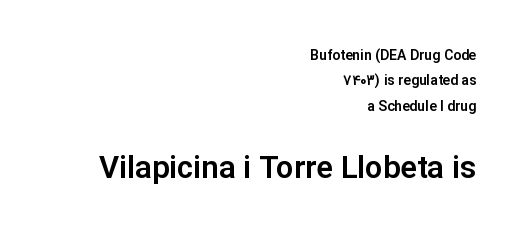
{"serif": "no", "italic": "no", "width": "normal", "stroke_contrast": "low", "x_height": "medium", "monospaced": "no", "underline": "no", "align": "right", "line_spacing_ratio": 1.82, "letter_spacing": "normal", "letter_spacing_em": 0.0, "larger_block": "second", "size_ratio": 2.21, "glyph_px": 31}
